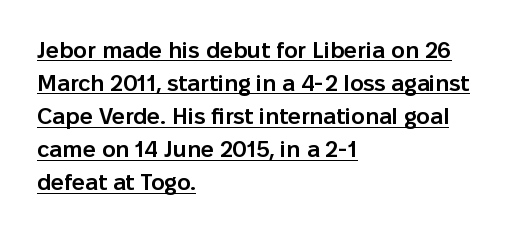
The string is rendered with underlining switched on. Heft: intermediate — a semibold. The letters stand straight up with perfectly vertical stems. These lines keep a tight, regular rhythm from letter to letter.
